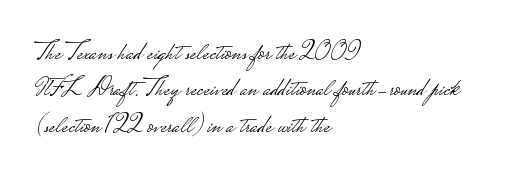
{"bold": "no", "underline": "no", "align": "left", "line_spacing": "normal", "line_spacing_ratio": 1.4, "letter_spacing": "normal", "letter_spacing_em": 0.0, "glyph_px": 26}
